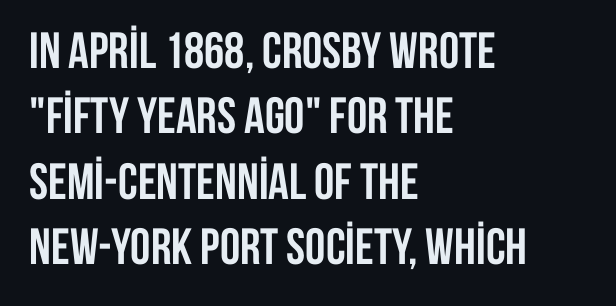
The image shows 51 px semibold, condensed sans-serif type, upright; set left-aligned, normal line spacing (1.28x), normal letter spacing, not underlined; low stroke contrast and a large x-height.
